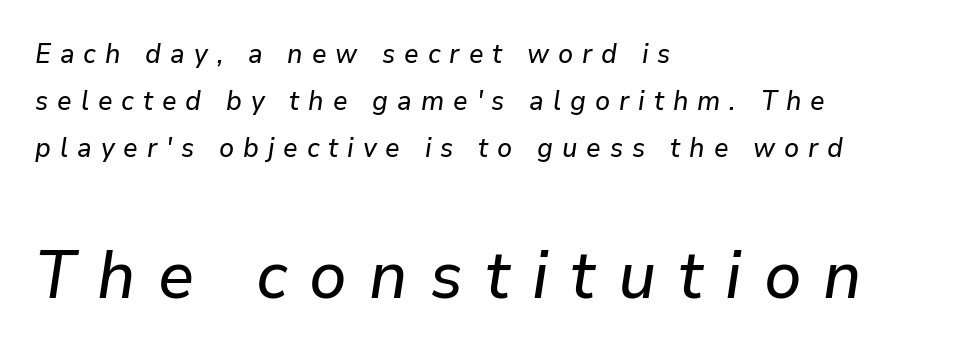
This sample uses an oblique cut, with every glyph tilted off the vertical. Between one letter and the next there's a generous, obvious gap. The baseline area is clear. The text block is weighted toward the left margin, trailing off unevenly rightward. Is the lower block the larger one? Yes — the lower block carries the bigger type. The letters advance in unequal steps, a hallmark of proportional type.
